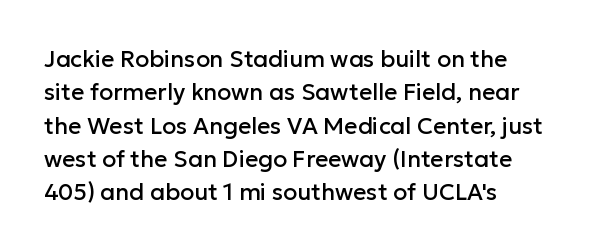
Q: Is the text italic (slanted)? A: No, it is upright.
Q: Is the text underlined? A: No.
Q: Is the spacing between letters normal or unusually wide? A: Normal.
Q: Is the spacing between lines tight, normal or loose? A: Normal.
